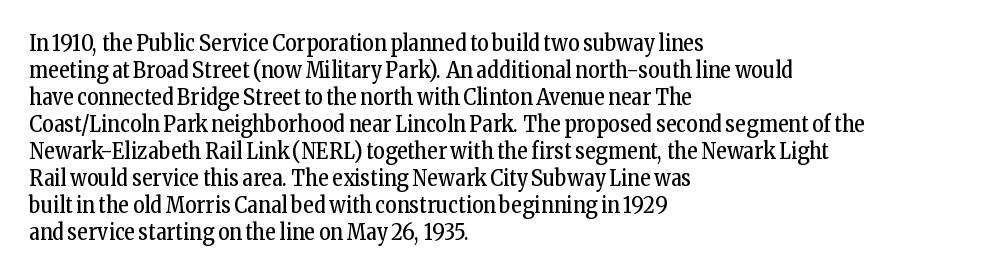
The image shows 22 px text type, upright; set left-aligned, line spacing 1.23x, normal letter spacing, not underlined.
